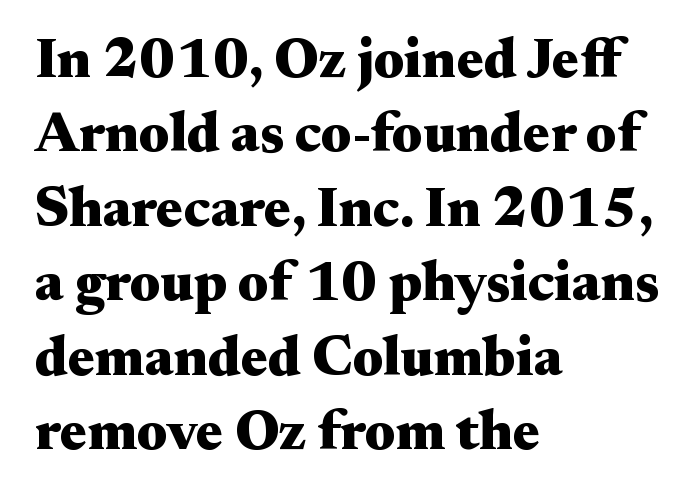
{"serif": "yes", "italic": "no", "bold": "yes", "weight": "heavy", "width": "wide", "stroke_contrast": "medium", "x_height": "small", "monospaced": "no", "underline": "no", "align": "left", "line_spacing": "normal", "line_spacing_ratio": 1.33, "letter_spacing": "normal", "letter_spacing_em": 0.0, "glyph_px": 56}
